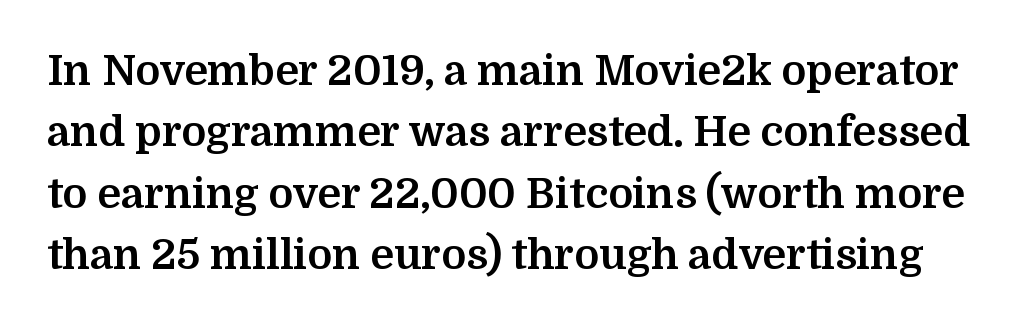
Q: Is the text bold? A: Yes.
Q: Is the text italic (slanted)? A: No, it is upright.
Q: Is the typeface a serif or a sans-serif typeface? A: Serif.
Q: Is the text underlined? A: No.
Q: Is the spacing between letters normal or unusually wide? A: Normal.
Q: Is the spacing between lines tight, normal or loose? A: Normal.
Q: Width (condensed, normal, or wide)? A: Normal.
Q: Stroke contrast? A: Medium.
Q: x-height? A: Medium.
Q: Monospaced? A: No.
